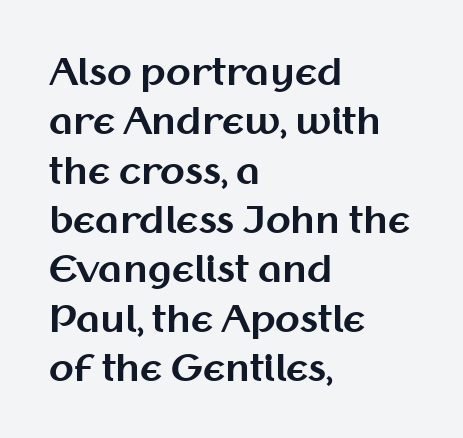
The image shows 36 px bold sans-serif type, upright; set left-aligned, normal line spacing (1.37x), normal letter spacing, not underlined; medium stroke contrast and a medium x-height.
